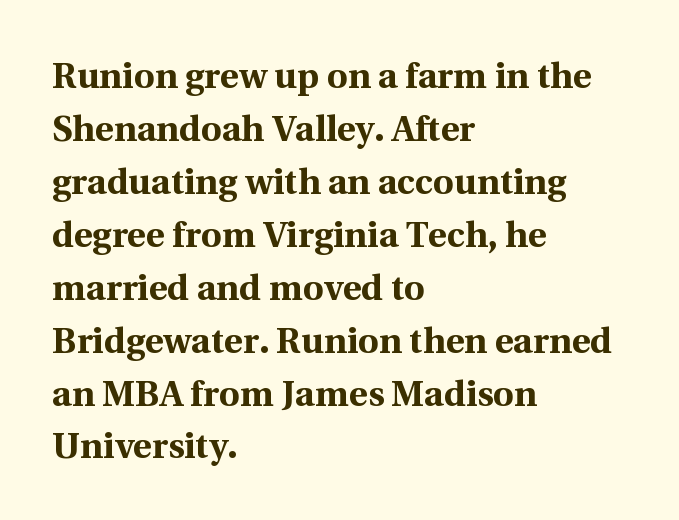
The image shows 36 px bold serif type, upright; set left-aligned, normal line spacing (1.47x), normal letter spacing, not underlined; a medium x-height.
